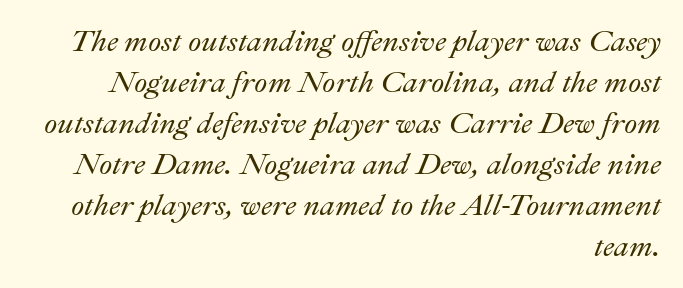
{"italic": "yes", "lean": "right", "slant_degrees": 22, "width": "normal", "stroke_contrast": "medium", "x_height": "small", "monospaced": "no", "underline": "no", "align": "right", "line_spacing": "normal", "line_spacing_ratio": 1.37, "letter_spacing": "normal", "letter_spacing_em": 0.0, "glyph_px": 30}
